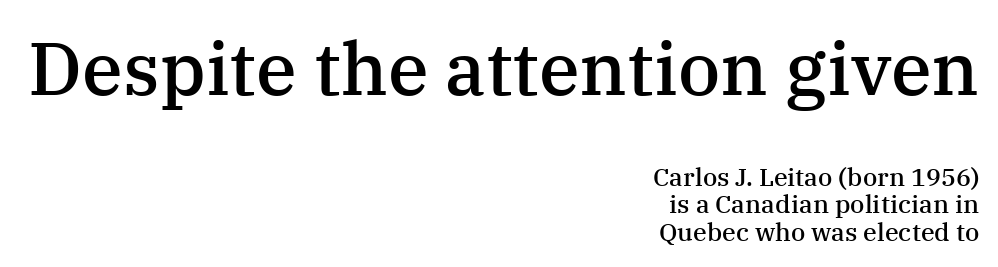
{"serif": "yes", "italic": "no", "bold": "semi", "weight": "semibold", "width": "normal", "stroke_contrast": "medium", "x_height": "medium", "monospaced": "no", "underline": "no", "align": "right", "line_spacing": "tight", "line_spacing_ratio": 1.1, "letter_spacing": "normal", "letter_spacing_em": 0.0, "larger_block": "first", "size_ratio": 2.96, "glyph_px": 74}
